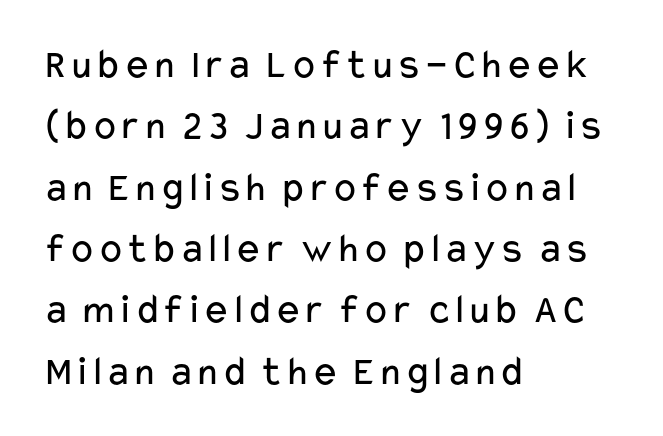
This rendering uses left alignment, leaving the right contour irregular. Caption: face not bold, strokes unweighted. The gaps between neighbouring characters are ordinary and unremarkable. Is this a fixed-width face? No — the glyphs have proportional, varying widths. The specimen reads as upright at a glance. The face used here is a sans, in the tradition of grotesques and geometrics.
